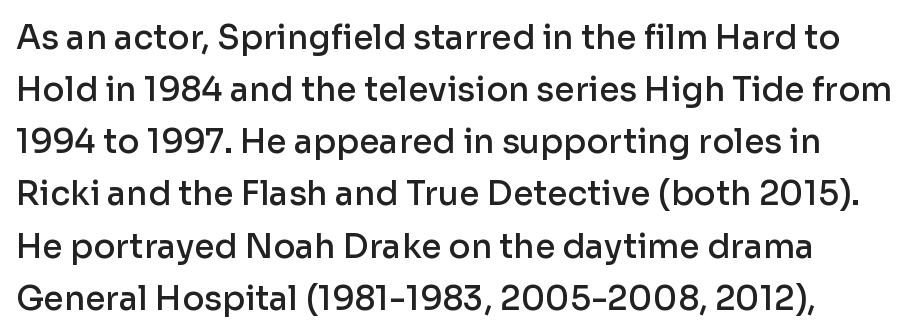
{"serif": "no", "italic": "no", "bold": "semi", "weight": "semibold", "width": "normal", "stroke_contrast": "low", "x_height": "medium", "monospaced": "no", "underline": "no", "line_spacing": "normal", "line_spacing_ratio": 1.58, "letter_spacing": "normal", "letter_spacing_em": 0.0, "glyph_px": 33}
